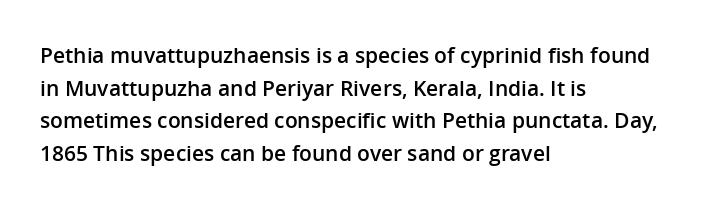
The image shows 21 px text type, upright; set left-aligned, normal line spacing (1.55x), normal letter spacing, not underlined.
